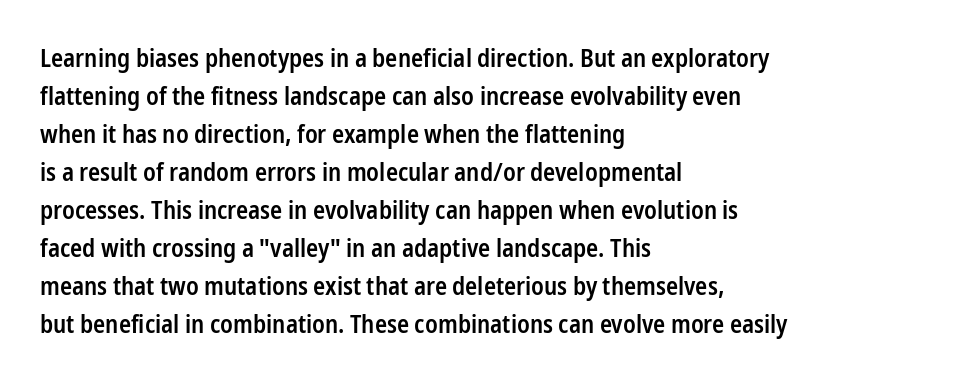
Q: Is the text bold? A: Semi-bold.
Q: Is the text italic (slanted)? A: No, it is upright.
Q: Is the text underlined? A: No.
Q: How is the paragraph aligned? A: Left-aligned.
Q: Is the spacing between letters normal or unusually wide? A: Normal.
Q: Is the spacing between lines tight, normal or loose? A: Normal.
